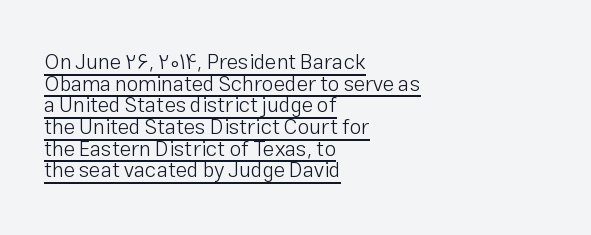
The image shows 21 px text type, upright; set left-aligned, tight line spacing (1.03x), normal letter spacing, underlined.
